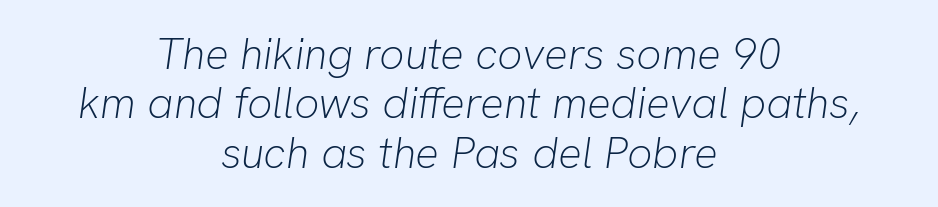
Q: Is the text bold? A: No.
Q: Is the text italic (slanted)? A: Yes, it leans right by about 8 degrees.
Q: Is the text underlined? A: No.
Q: How is the paragraph aligned? A: Centered.
Q: Is the spacing between letters normal or unusually wide? A: Normal.
Q: Is the spacing between lines tight, normal or loose? A: Tight.
Q: Width (condensed, normal, or wide)? A: Normal.
Q: Stroke contrast? A: Low.
Q: x-height? A: Medium.
Q: Monospaced? A: No.
